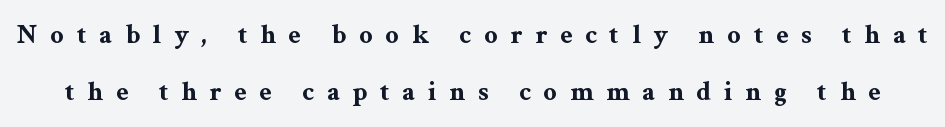
{"italic": "no", "bold": "yes", "underline": "no", "line_spacing": "loose", "line_spacing_ratio": 2.11, "letter_spacing": "wide", "letter_spacing_em": 0.47, "glyph_px": 27}
